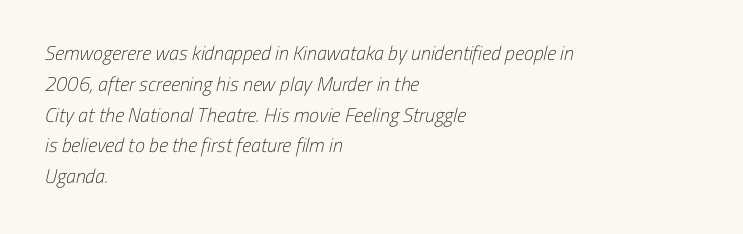
The image shows 20 px text type; set left-aligned, normal line spacing (1.54x), normal letter spacing, not underlined.
